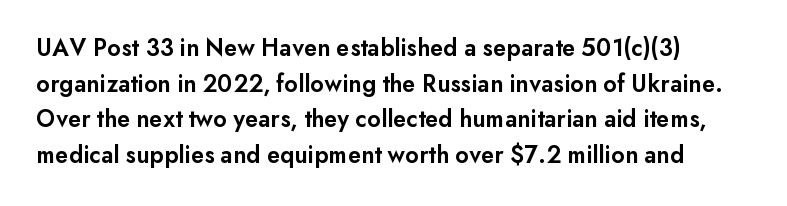
The image shows 25 px text type, upright; set normal line spacing (1.43x), normal letter spacing, not underlined.
